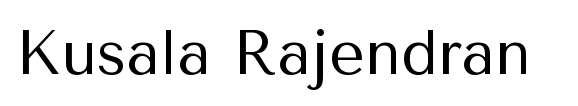
Character widths vary here, with narrow letters taking less room than wide ones. Nope, not italic — everything's standing straight. Compared with a typical body face, this is equally light or lighter still. The designer went with a sans here, leaving each stem footless.
